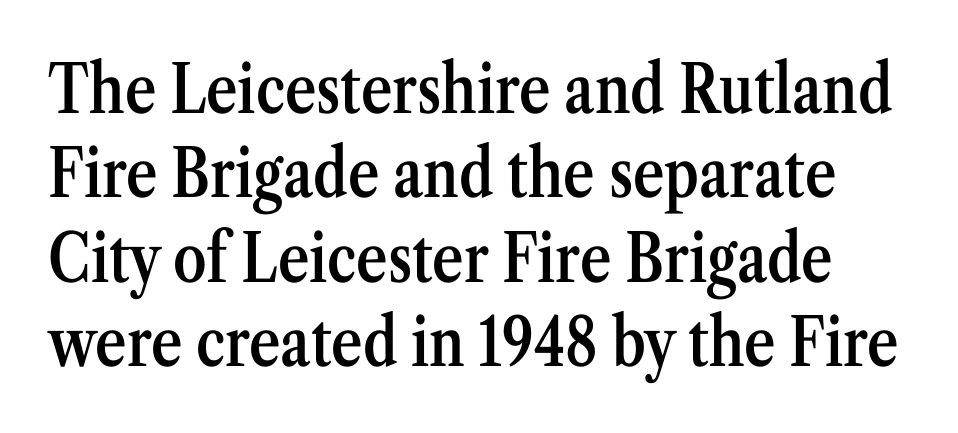
Leading matches the norm, producing a regular column. Does the lettering tilt? It doesn't — this is upright. A typesetter would call this proportional, since set widths differ per character. To sum up the face: it has serifs. Honestly, the letter spacing is just normal — you wouldn't notice it. A semibold gives these letters moderate extra thickness, short of bold.
